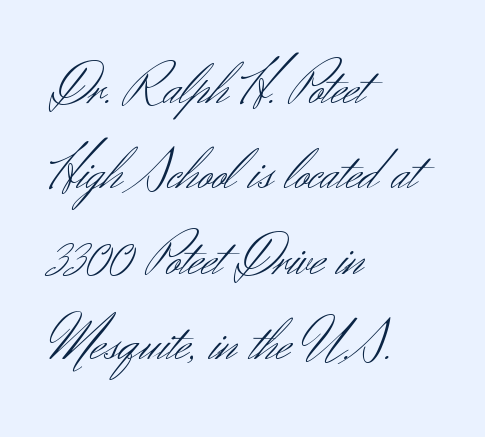
{"serif": "no", "bold": "no", "weight": "light", "width": "normal", "stroke_contrast": "medium", "x_height": "small", "monospaced": "no", "underline": "no", "align": "left", "line_spacing": "normal", "line_spacing_ratio": 1.47, "letter_spacing": "normal", "letter_spacing_em": 0.0, "glyph_px": 58}
